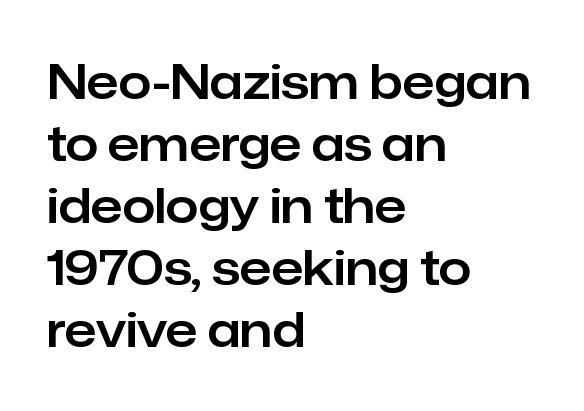
The image shows 47 px sans-serif type, upright; set left-aligned, normal line spacing (1.32x), normal letter spacing, not underlined; low stroke contrast and a medium x-height.
